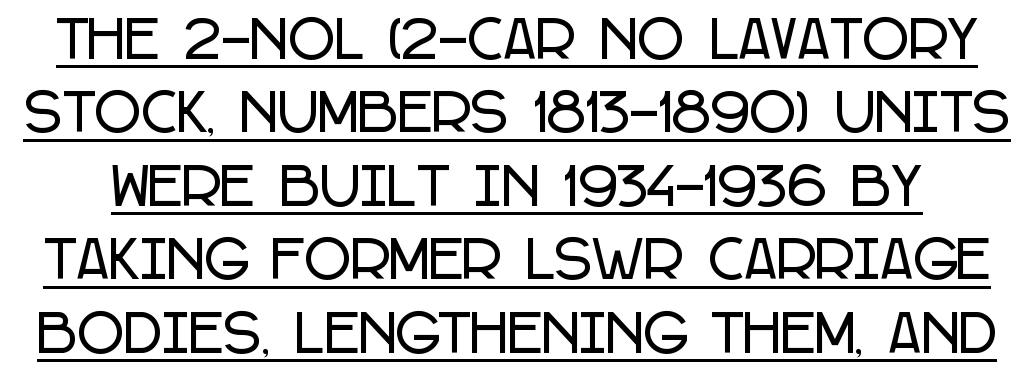
{"serif": "no", "italic": "no", "width": "condensed", "stroke_contrast": "low", "x_height": "large", "monospaced": "no", "underline": "yes", "line_spacing": "normal", "line_spacing_ratio": 1.44, "letter_spacing": "normal", "letter_spacing_em": 0.0, "glyph_px": 51}
